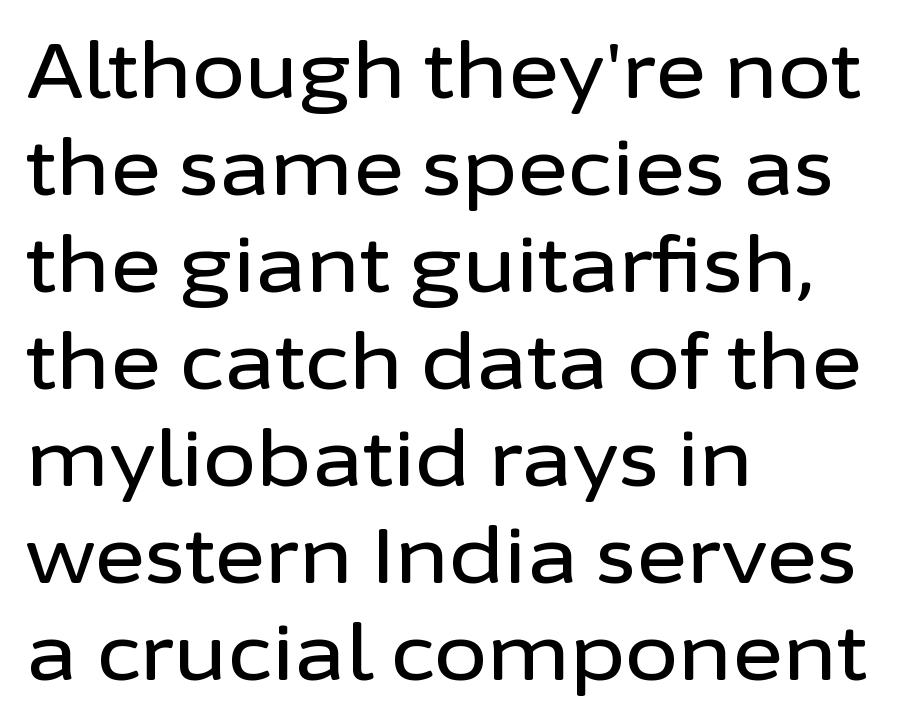
Q: Is the text italic (slanted)? A: No, it is upright.
Q: Is the typeface a serif or a sans-serif typeface? A: Sans-serif.
Q: Is the text underlined? A: No.
Q: How is the paragraph aligned? A: Left-aligned.
Q: Is the spacing between letters normal or unusually wide? A: Normal.
Q: Is the spacing between lines tight, normal or loose? A: Normal.
Q: Width (condensed, normal, or wide)? A: Normal.
Q: Stroke contrast? A: Low.
Q: x-height? A: Medium.
Q: Monospaced? A: No.
